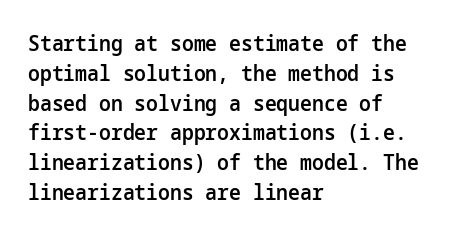
The image shows 21 px text type, upright; set left-aligned, normal line spacing (1.42x), normal letter spacing, not underlined.
